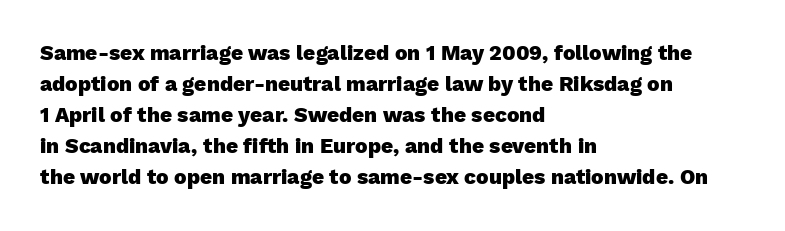
These lines keep a tight, regular rhythm from letter to letter. The typesetting leans heavy: a genuine bold. Line beginnings align vertically; line endings do not. If you drew a line through each stem, it would be perfectly vertical. Letters rest on an invisible, unmarked baseline.
